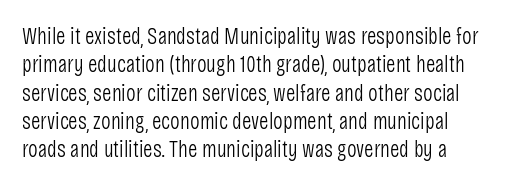
The image shows 23 px text type, upright; set line spacing 1.23x, normal letter spacing, not underlined.
